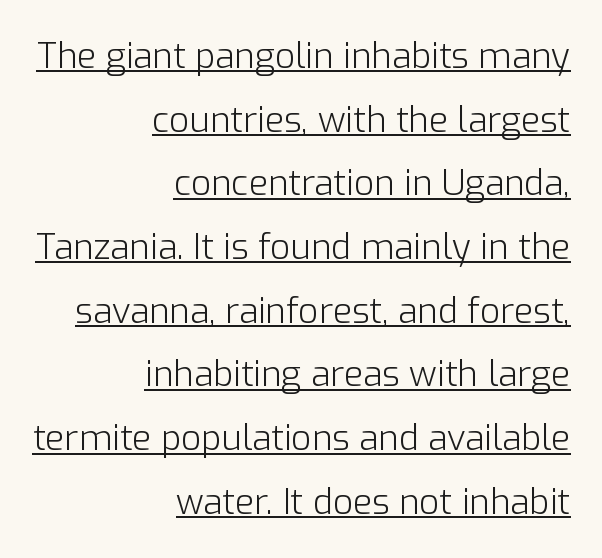
The face used here is proportionally spaced, like ordinary book or web type. Each line of the rendering has a horizontal stroke beneath the glyphs. Upright lettering throughout. The type family on display is of the sans-serif kind. Horizontally, the lines are justified to the trailing edge only. The font is comparable to plain body text, perhaps lighter.
